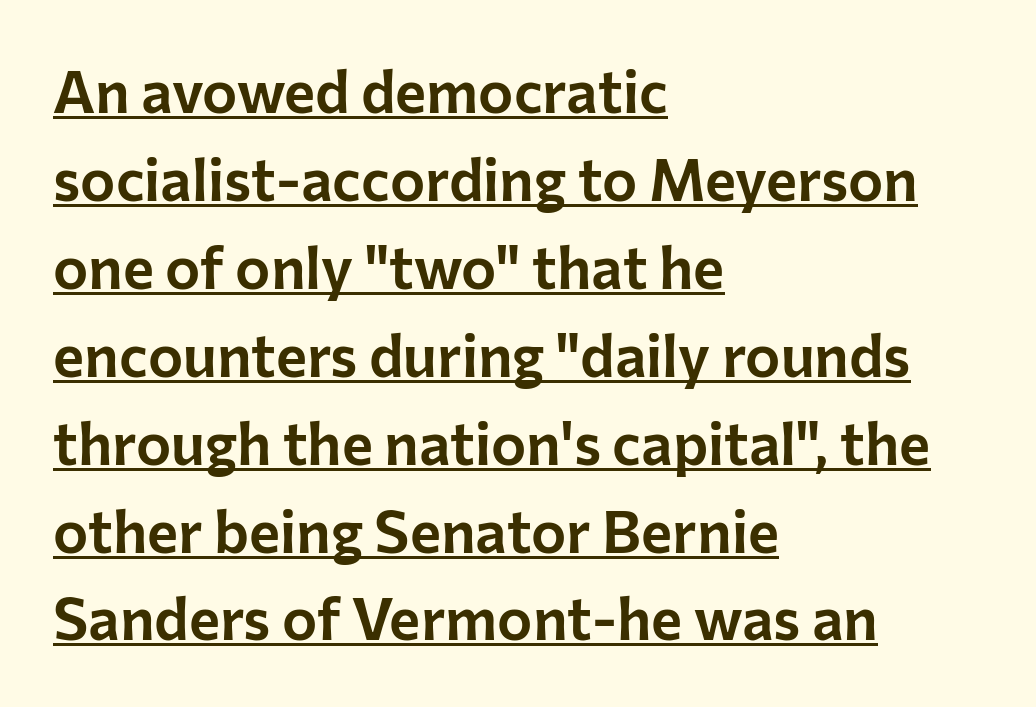
The image shows 59 px sans-serif type, upright; set left-aligned, normal line spacing (1.49x), normal letter spacing, underlined; low stroke contrast and a medium x-height.
